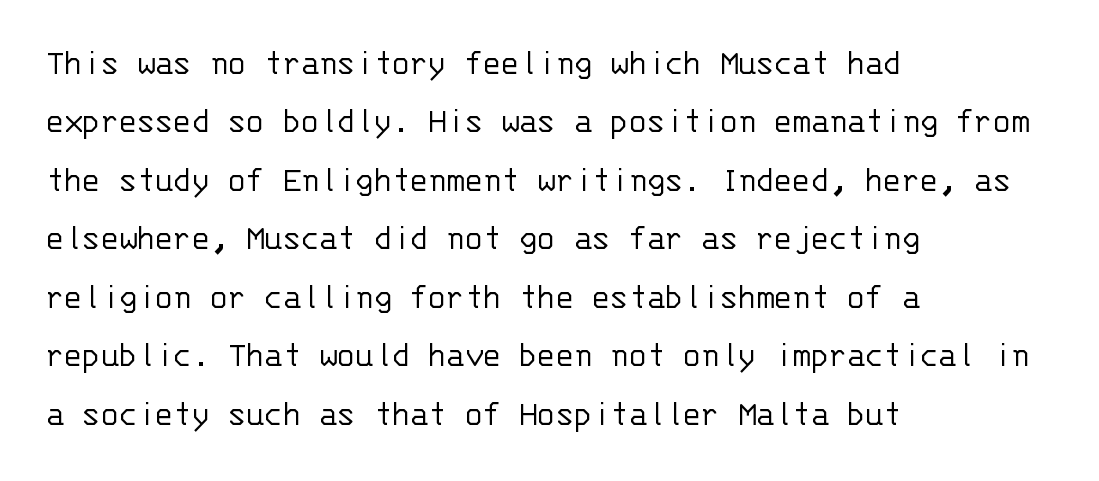
Q: Is the text bold? A: No.
Q: Is the text italic (slanted)? A: No, it is upright.
Q: Is the typeface a serif or a sans-serif typeface? A: Sans-serif.
Q: Is the text underlined? A: No.
Q: How is the paragraph aligned? A: Left-aligned.
Q: Is the spacing between letters normal or unusually wide? A: Normal.
Q: Is the spacing between lines tight, normal or loose? A: Normal.
Q: Width (condensed, normal, or wide)? A: Normal.
Q: Stroke contrast? A: Low.
Q: x-height? A: Large.
Q: Monospaced? A: Yes.
